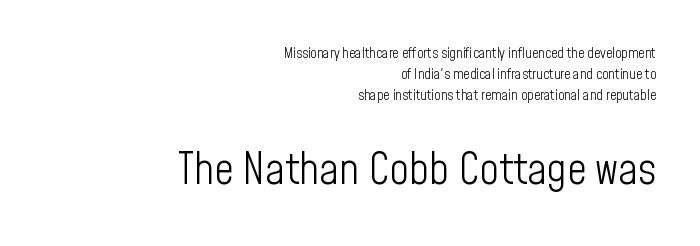
The image shows 43 px light, condensed sans-serif type, upright; set right-aligned, normal line spacing (1.49x), normal letter spacing, not underlined; the second (bottom) block is 3.07x larger; low stroke contrast and a medium x-height.
